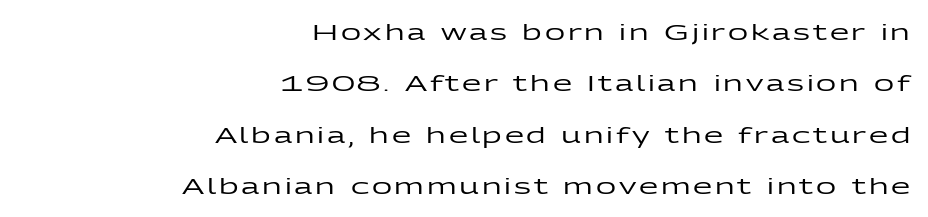
The image shows 22 px text type, upright; set right-aligned, loose line spacing (2.33x), not underlined.
